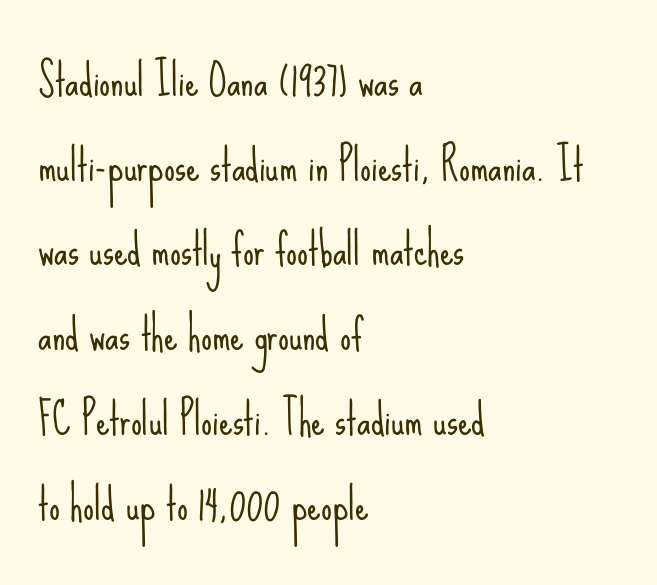
Nobody touched the tracking dial on this one. The strip under each line holds only bare page. Does the type have serifs? No, each stem ends abruptly. Is this a fixed-width face? No — the glyphs have proportional, varying widths. Vertical spacing — loose.
